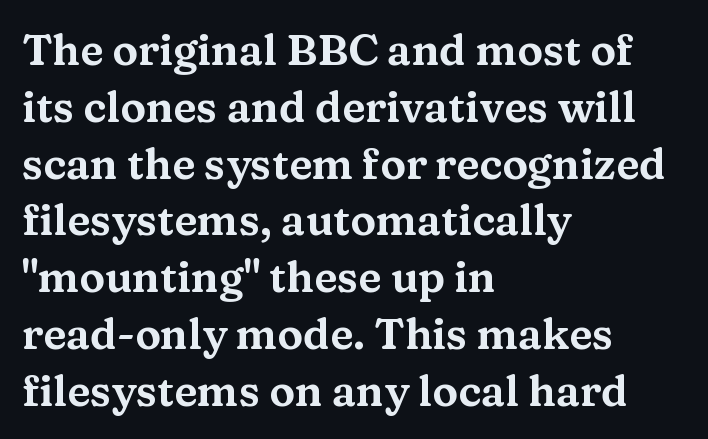
{"serif": "yes", "italic": "no", "width": "wide", "stroke_contrast": "medium", "x_height": "medium", "monospaced": "no", "underline": "no", "align": "left", "line_spacing": "normal", "line_spacing_ratio": 1.32, "letter_spacing": "normal", "letter_spacing_em": 0.0, "glyph_px": 43}
